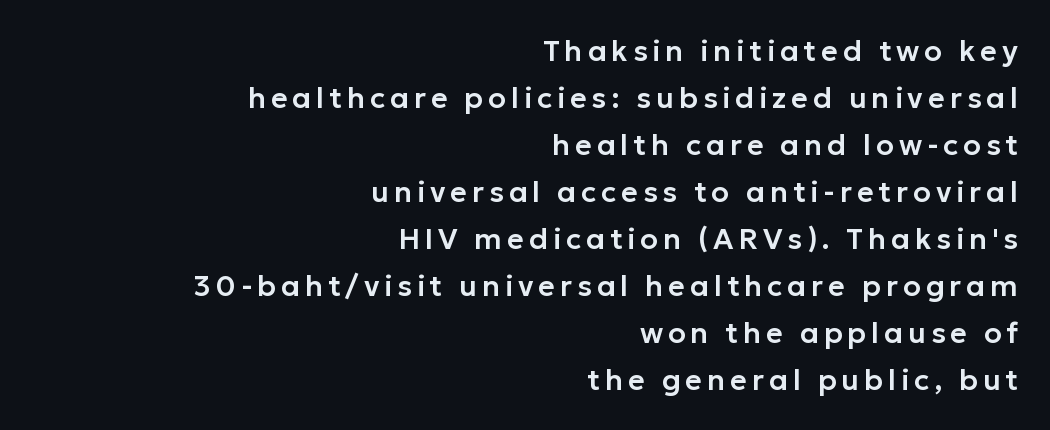
The image shows 29 px sans-serif type, upright; set right-aligned, normal line spacing (1.62x), not underlined; low stroke contrast and a medium x-height.
